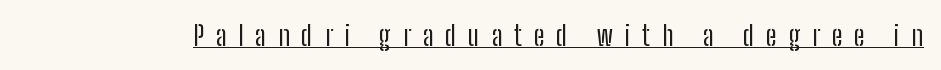
Q: Is the text bold? A: No.
Q: Is the text italic (slanted)? A: No, it is upright.
Q: Is the typeface a serif or a sans-serif typeface? A: Sans-serif.
Q: Is the text underlined? A: Yes.
Q: Is the spacing between letters normal or unusually wide? A: Unusually wide.
Q: Width (condensed, normal, or wide)? A: Condensed.
Q: Stroke contrast? A: Low.
Q: x-height? A: Medium.
Q: Monospaced? A: No.
